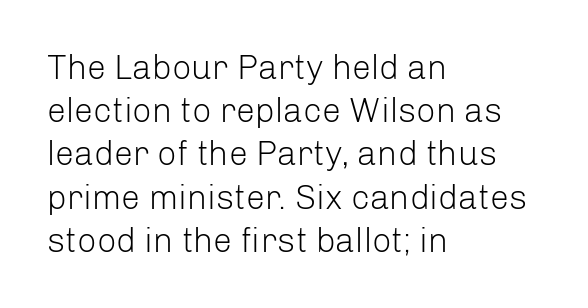
Q: Is the text bold? A: No.
Q: Is the text italic (slanted)? A: No, it is upright.
Q: Is the typeface a serif or a sans-serif typeface? A: Sans-serif.
Q: Is the text underlined? A: No.
Q: How is the paragraph aligned? A: Left-aligned.
Q: Is the spacing between letters normal or unusually wide? A: Normal.
Q: Is the spacing between lines tight, normal or loose? A: Normal.
Q: Width (condensed, normal, or wide)? A: Normal.
Q: Stroke contrast? A: Low.
Q: x-height? A: Medium.
Q: Monospaced? A: No.
